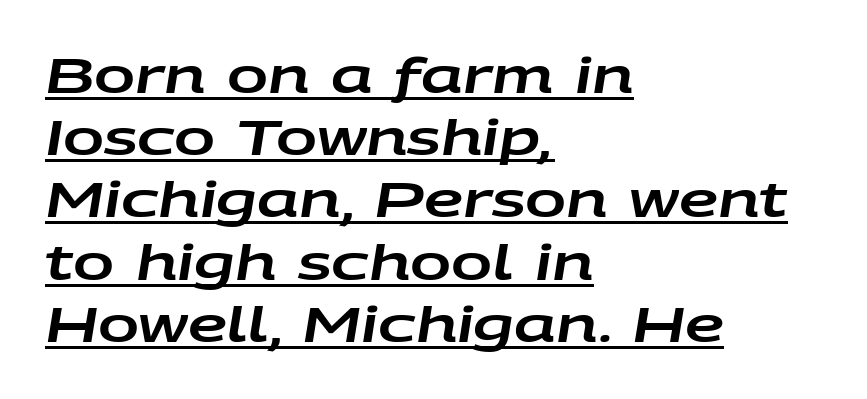
The image shows 49 px wide type, italic (leaning right); set left-aligned, normal line spacing (1.27x), normal letter spacing, underlined; low stroke contrast and a large x-height.
